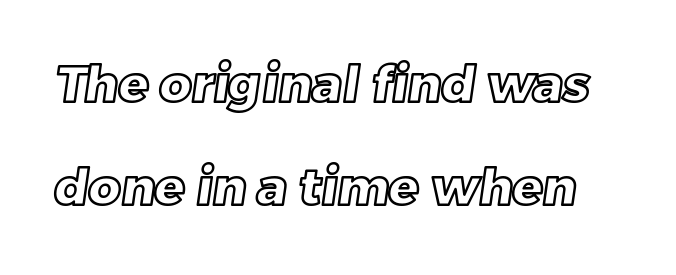
The image shows 50 px text type; set loose line spacing (2.07x), normal letter spacing, not underlined; a large x-height.
